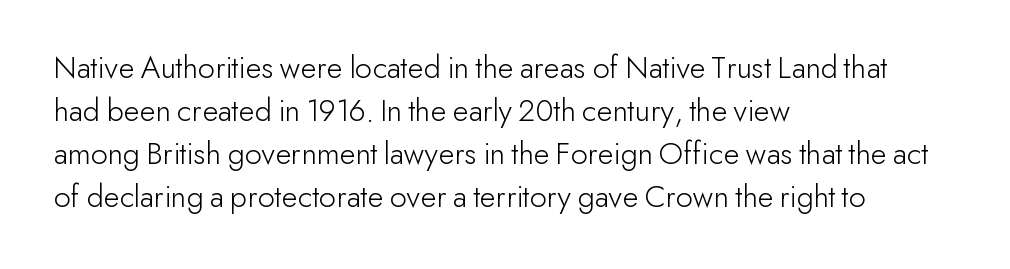
Each row of text sits above clean, open space. These lines are rendered in a variable-pitch font. Characters follow at the spacing the type designer built in. Is there much room between lines? A standard amount, neither cramped nor airy.
